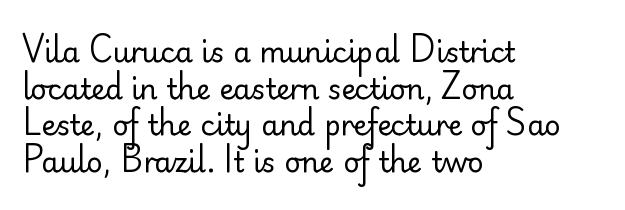
Q: Is the text bold? A: No.
Q: Is the text italic (slanted)? A: No, it is upright.
Q: Is the typeface a serif or a sans-serif typeface? A: Sans-serif.
Q: Is the text underlined? A: No.
Q: How is the paragraph aligned? A: Left-aligned.
Q: Is the spacing between letters normal or unusually wide? A: Normal.
Q: Is the spacing between lines tight, normal or loose? A: Normal.
Q: Width (condensed, normal, or wide)? A: Normal.
Q: Stroke contrast? A: Low.
Q: x-height? A: Small.
Q: Monospaced? A: No.
